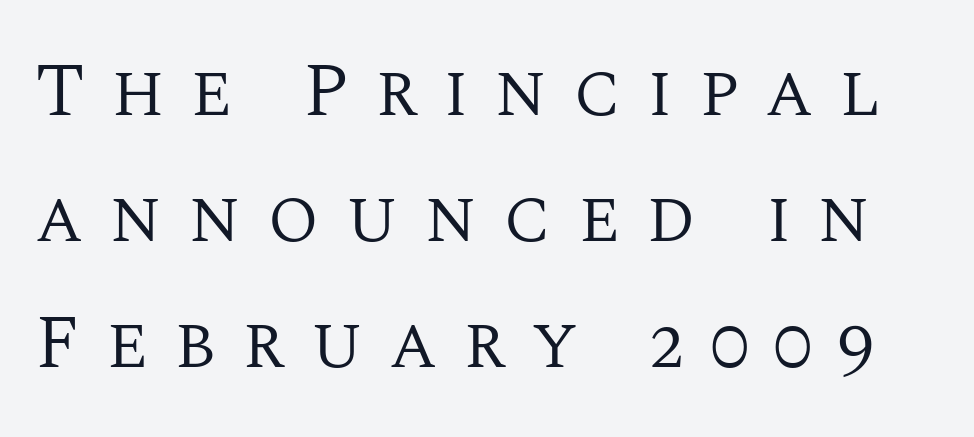
The image shows 75 px regular-weight serif type, upright; set normal line spacing (1.68x), unusually wide letter spacing (+0.34 em), not underlined; medium stroke contrast and a large x-height.
